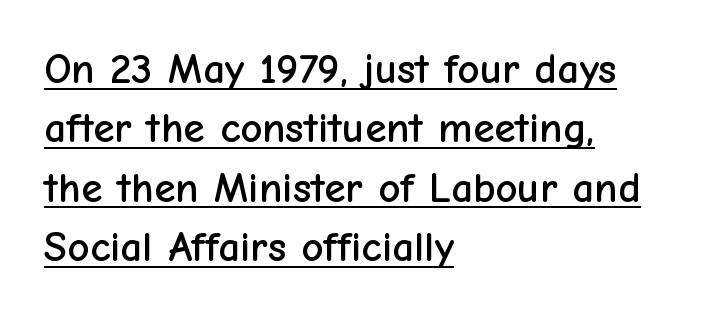
The image shows 43 px sans-serif type, upright; set left-aligned, normal line spacing (1.38x), normal letter spacing, underlined; low stroke contrast and a medium x-height.
